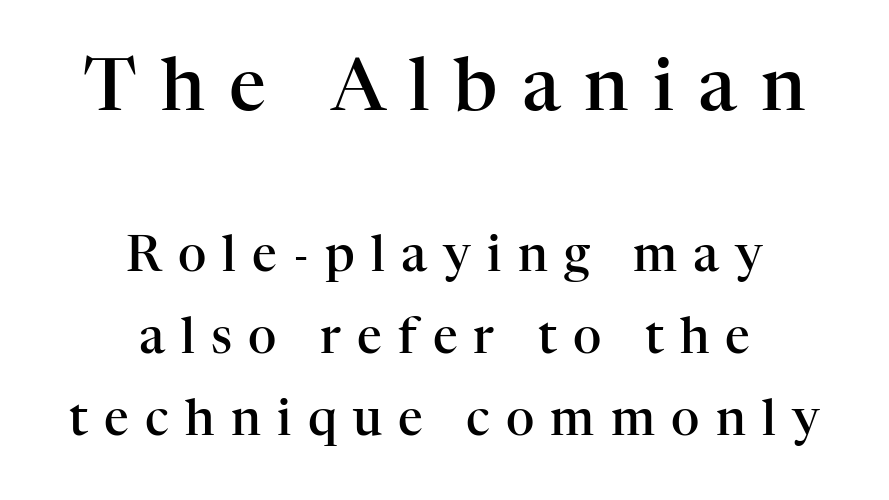
{"serif": "yes", "italic": "no", "bold": "semi", "weight": "semibold", "width": "normal", "stroke_contrast": "high", "x_height": "medium", "monospaced": "no", "underline": "no", "align": "center", "line_spacing": "normal", "line_spacing_ratio": 1.67, "letter_spacing": "wide", "letter_spacing_em": 0.33, "larger_block": "first", "size_ratio": 1.49, "glyph_px": 73}
